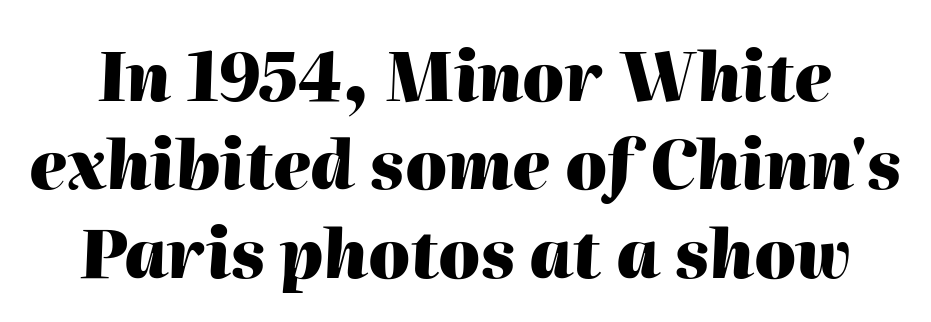
{"italic": "yes", "lean": "right", "slant_degrees": 2, "bold": "yes", "weight": "heavy", "width": "normal", "stroke_contrast": "high", "x_height": "medium", "monospaced": "no", "underline": "no", "line_spacing": "normal", "line_spacing_ratio": 1.34, "letter_spacing": "normal", "letter_spacing_em": 0.0, "glyph_px": 66}
